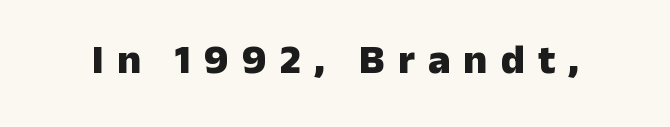
Q: Is the text bold? A: Yes.
Q: Is the text italic (slanted)? A: No, it is upright.
Q: Is the typeface a serif or a sans-serif typeface? A: Sans-serif.
Q: Is the text underlined? A: No.
Q: Is the spacing between letters normal or unusually wide? A: Unusually wide.
Q: Width (condensed, normal, or wide)? A: Normal.
Q: Stroke contrast? A: Low.
Q: x-height? A: Medium.
Q: Monospaced? A: No.
